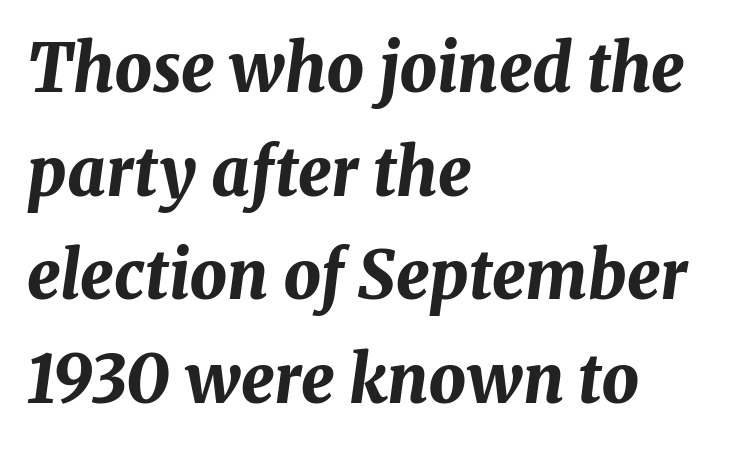
The image shows 66 px bold type, italic (leaning right); set left-aligned, normal line spacing (1.57x), normal letter spacing, not underlined; medium stroke contrast and a medium x-height.
